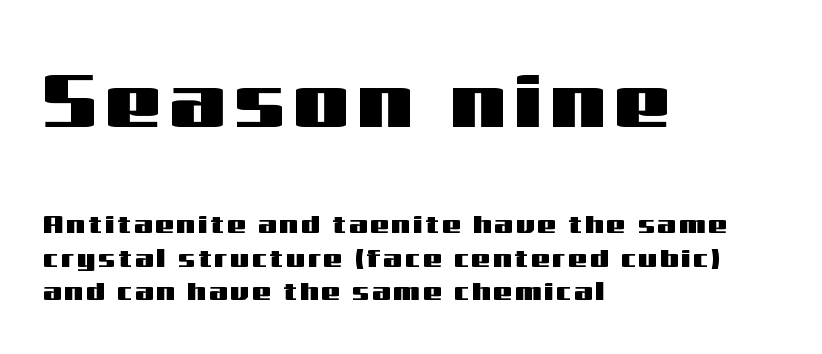
The image shows 78 px wide sans-serif type, upright; set left-aligned, normal line spacing (1.28x), not underlined; the first (top) block is 3.0x larger; medium stroke contrast and a medium x-height.
